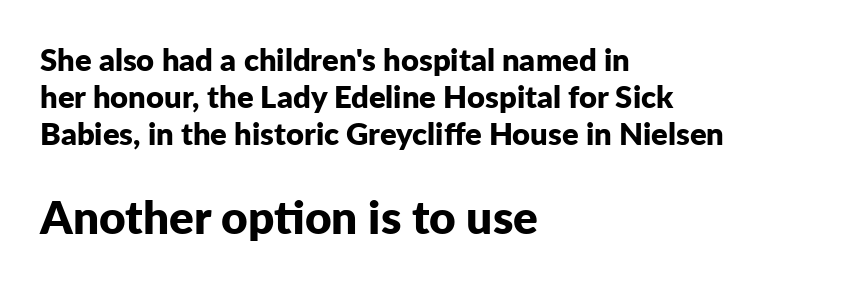
{"serif": "no", "italic": "no", "bold": "yes", "weight": "bold", "width": "normal", "stroke_contrast": "low", "x_height": "medium", "monospaced": "no", "underline": "no", "align": "left", "line_spacing_ratio": 1.2, "letter_spacing": "normal", "letter_spacing_em": 0.0, "larger_block": "second", "size_ratio": 1.48, "glyph_px": 46}
